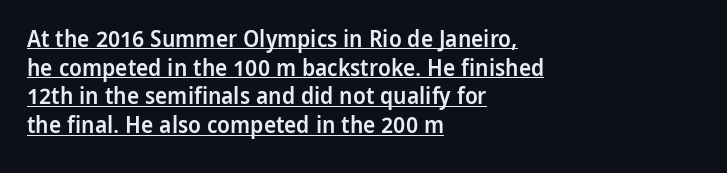
The image shows 23 px text type, upright; set left-aligned, normal line spacing (1.25x), normal letter spacing, underlined.
